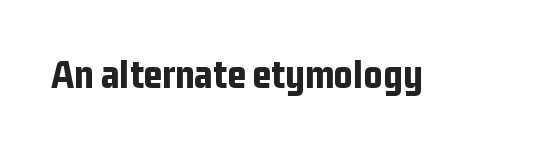
The image shows 41 px bold, condensed sans-serif type, upright; set normal letter spacing, not underlined; low stroke contrast and a medium x-height.
